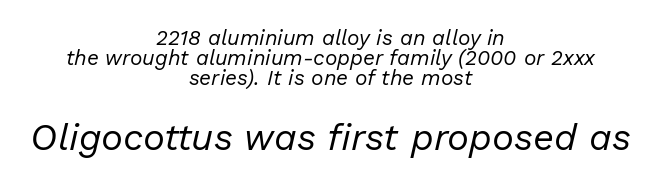
{"italic": "yes", "lean": "right", "slant_degrees": 13, "bold": "no", "weight": "regular", "width": "normal", "stroke_contrast": "low", "x_height": "medium", "monospaced": "no", "underline": "no", "align": "center", "line_spacing": "tight", "line_spacing_ratio": 0.96, "letter_spacing": "normal", "letter_spacing_em": 0.0, "larger_block": "second", "size_ratio": 1.76, "glyph_px": 37}
